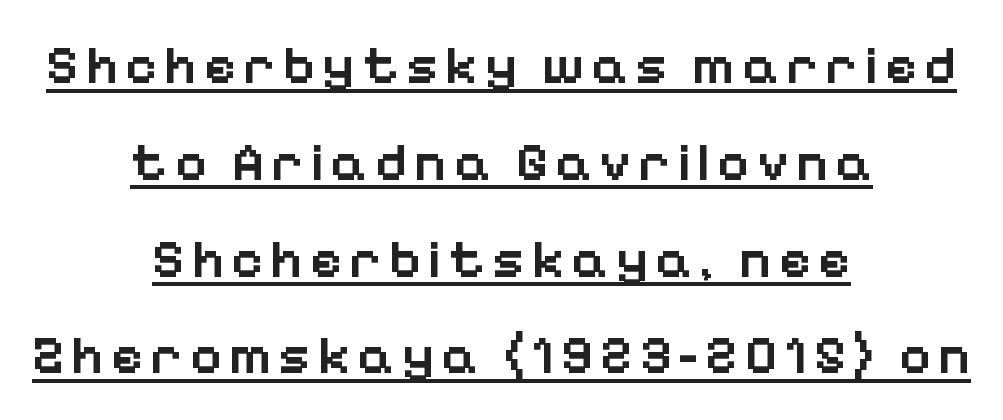
Q: Is the text bold? A: Semi-bold.
Q: Is the text italic (slanted)? A: No, it is upright.
Q: Is the typeface a serif or a sans-serif typeface? A: Sans-serif.
Q: Is the text underlined? A: Yes.
Q: How is the paragraph aligned? A: Centered.
Q: Width (condensed, normal, or wide)? A: Normal.
Q: Stroke contrast? A: Low.
Q: x-height? A: Medium.
Q: Monospaced? A: No.
